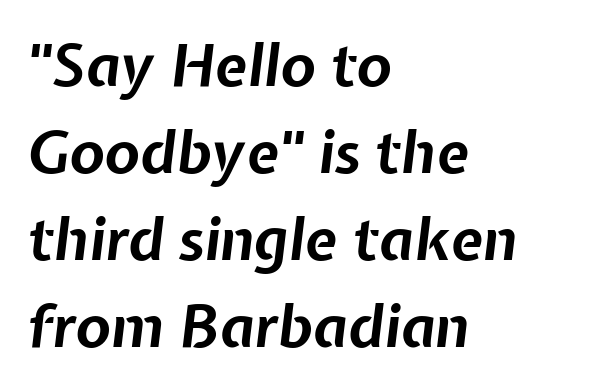
The image shows 58 px bold type, italic (leaning right); set left-aligned, normal line spacing (1.5x), normal letter spacing, not underlined; low stroke contrast and a medium x-height.
